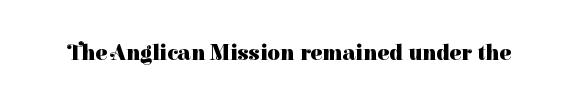
Q: Is the text bold? A: Yes.
Q: Is the text italic (slanted)? A: No, it is upright.
Q: Is the text underlined? A: No.
Q: Is the spacing between letters normal or unusually wide? A: Normal.
